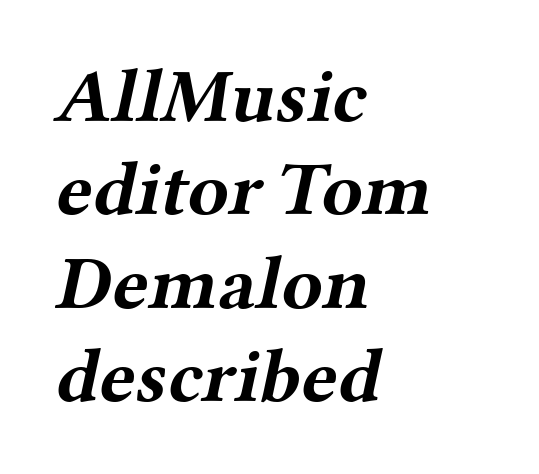
The face used here has the dense, thick strokes of a bold. Alignment: flush left. Varying glyph widths throughout — classic text-font behaviour. In terms of letterspacing, this is plain default setting. The typeface chosen for these lines features serifs. Each row of text sits above clean, open space.
